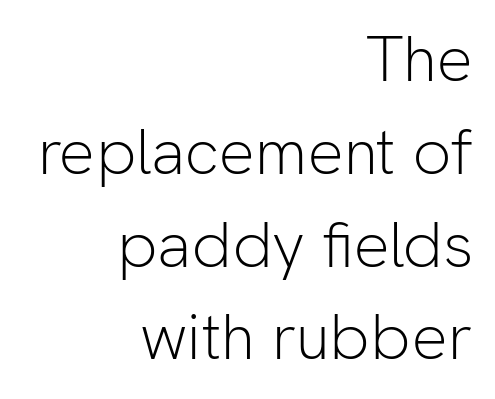
The rendering keeps characters at their native spacing. Rows of type keep a routine distance in the vertical direction. Note the varied advance widths — an 'i' is clearly narrower than an 'm'. On a weight scale, this lands at 450 or below.
